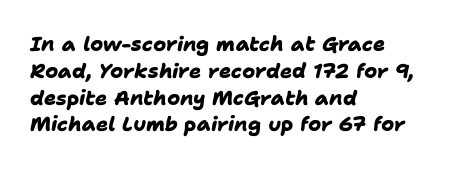
{"bold": "yes", "underline": "no", "align": "left", "line_spacing": "normal", "line_spacing_ratio": 1.34, "letter_spacing": "normal", "letter_spacing_em": 0.0, "glyph_px": 20}
